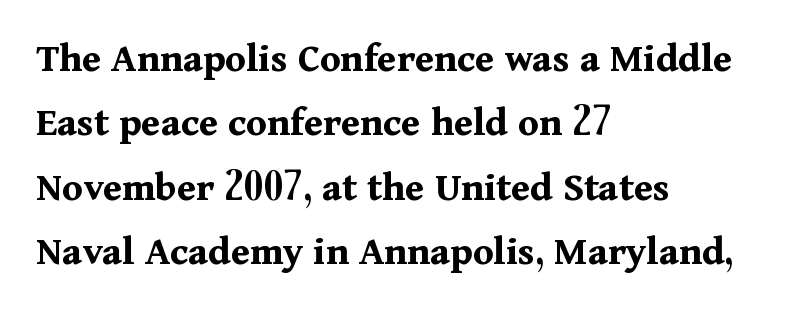
{"serif": "yes", "italic": "no", "bold": "yes", "weight": "bold", "width": "normal", "stroke_contrast": "medium", "x_height": "medium", "monospaced": "no", "underline": "no", "align": "left", "line_spacing": "normal", "line_spacing_ratio": 1.53, "letter_spacing": "normal", "letter_spacing_em": 0.0, "glyph_px": 42}
